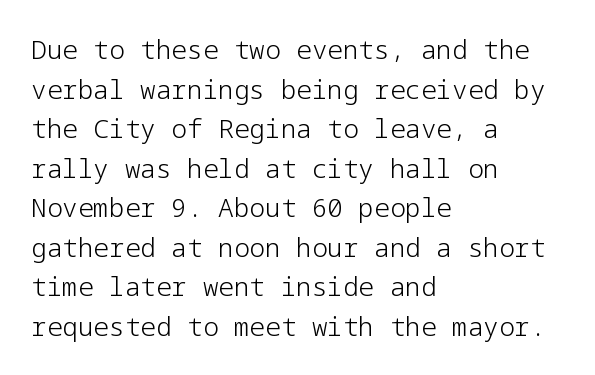
The image shows 26 px text type, upright; set left-aligned, normal line spacing (1.52x), normal letter spacing, not underlined.
